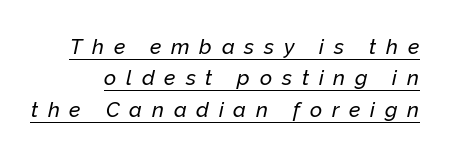
{"italic": "yes", "lean": "right", "slant_degrees": 12, "underline": "yes", "line_spacing": "normal", "line_spacing_ratio": 1.5, "letter_spacing": "wide", "letter_spacing_em": 0.47, "glyph_px": 21}
